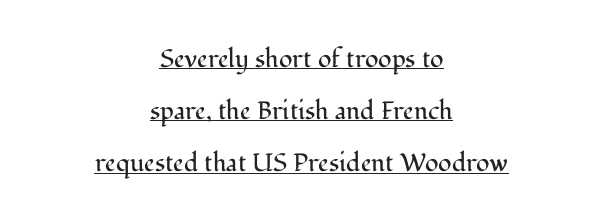
The image shows 25 px text type, upright; set centered, loose line spacing (2.09x), normal letter spacing, underlined.
